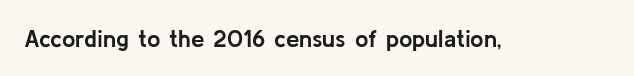
Q: Is the text bold? A: Yes.
Q: Is the text italic (slanted)? A: No, it is upright.
Q: Is the text underlined? A: No.
Q: Is the spacing between letters normal or unusually wide? A: Normal.
